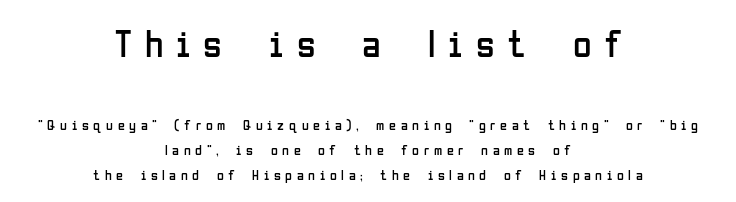
The image shows 38 px regular-weight, condensed sans-serif type, upright; set centered, line spacing 1.76x, unusually wide letter spacing (+0.33 em), not underlined; the first (top) block is 2.71x larger; low stroke contrast and a medium x-height.
